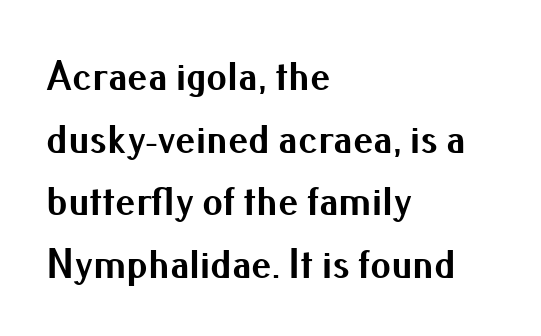
A typesetter would mark this as roman, not italic. Compared with a centered layout, this one pins lines to the left instead. The letterforms sit shoulder to shoulder at normal distance. No word sits above an underline. Examine the stroke ends and you'll find no serifs. Honestly, the row spacing looks completely unremarkable.
